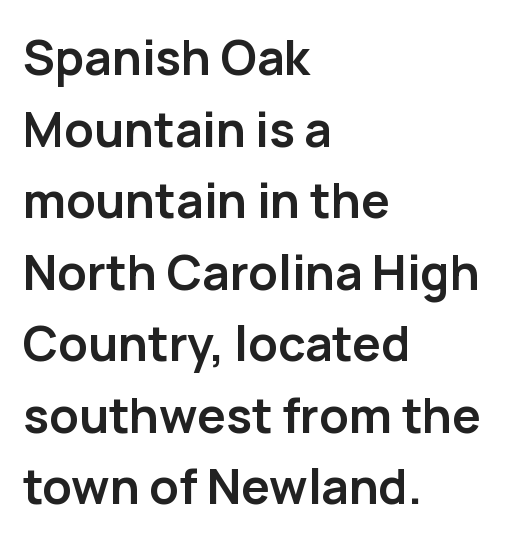
{"serif": "no", "italic": "no", "bold": "yes", "weight": "semibold", "width": "normal", "stroke_contrast": "low", "x_height": "medium", "monospaced": "no", "underline": "no", "align": "left", "line_spacing": "normal", "line_spacing_ratio": 1.49, "letter_spacing": "normal", "letter_spacing_em": 0.0, "glyph_px": 48}
